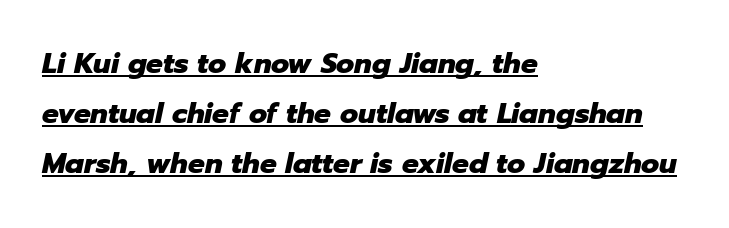
{"italic": "yes", "lean": "right", "slant_degrees": 12, "bold": "yes", "weight": "heavy", "width": "normal", "stroke_contrast": "low", "x_height": "medium", "monospaced": "no", "underline": "yes", "align": "left", "line_spacing_ratio": 1.79, "letter_spacing": "normal", "letter_spacing_em": 0.0, "glyph_px": 28}
